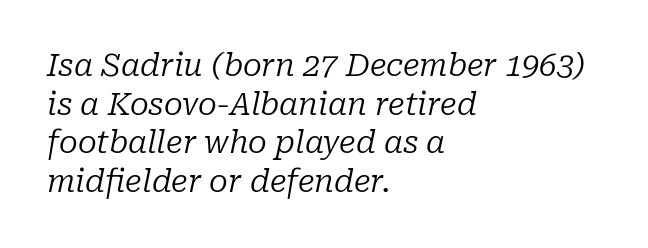
Q: Is the text bold? A: No.
Q: Is the text italic (slanted)? A: Yes, it leans right by about 10 degrees.
Q: Is the typeface a serif or a sans-serif typeface? A: Serif.
Q: Is the text underlined? A: No.
Q: How is the paragraph aligned? A: Left-aligned.
Q: Is the spacing between letters normal or unusually wide? A: Normal.
Q: Is the spacing between lines tight, normal or loose? A: Normal.
Q: Width (condensed, normal, or wide)? A: Normal.
Q: Stroke contrast? A: Low.
Q: x-height? A: Medium.
Q: Monospaced? A: No.
